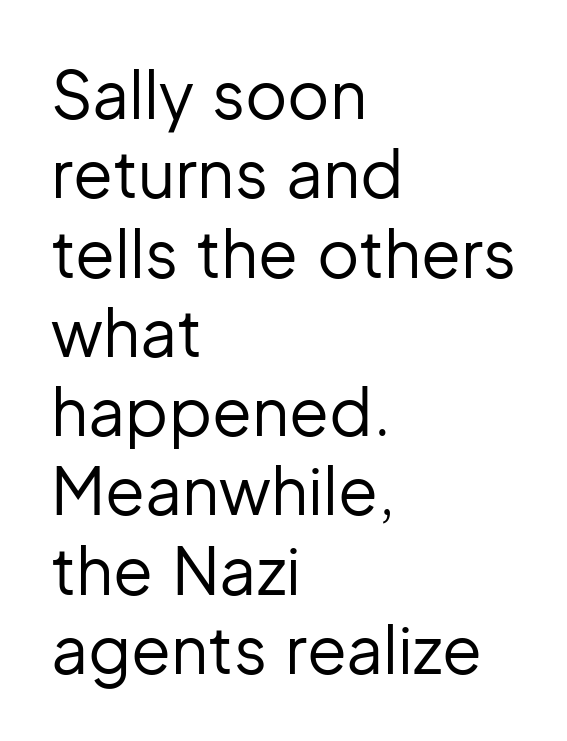
Honestly, the letter spacing is just normal — you wouldn't notice it. A typesetter would call this proportional, since set widths differ per character. The characters are drawn with everyday or finer stroke widths. In terms of letterform style, serifs are entirely absent. These lines are set flush left with a ragged right edge. The specimen omits any rule beneath the text block's lines.
